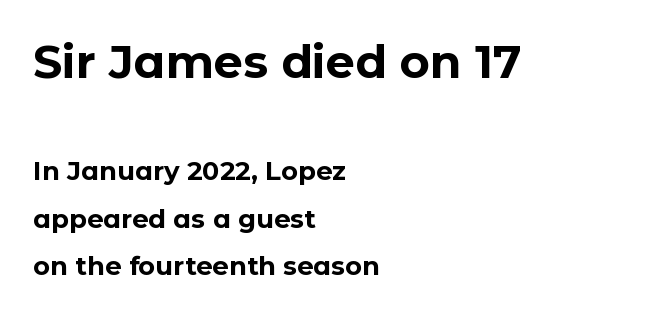
Q: Is the text bold? A: Yes.
Q: Is the text italic (slanted)? A: No, it is upright.
Q: Is the typeface a serif or a sans-serif typeface? A: Sans-serif.
Q: Is the text underlined? A: No.
Q: How is the paragraph aligned? A: Left-aligned.
Q: Is the spacing between letters normal or unusually wide? A: Normal.
Q: Which block of text is set in a larger size, the first (top) or the second (bottom)? A: The first (top) one.
Q: Width (condensed, normal, or wide)? A: Normal.
Q: Stroke contrast? A: Low.
Q: x-height? A: Medium.
Q: Monospaced? A: No.
